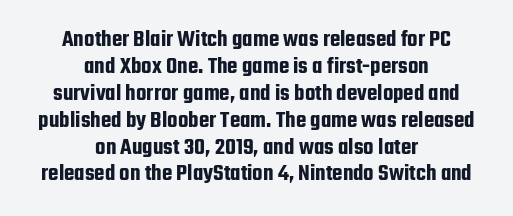
Q: Is the text italic (slanted)? A: No, it is upright.
Q: Is the text underlined? A: No.
Q: How is the paragraph aligned? A: Centered.
Q: Is the spacing between letters normal or unusually wide? A: Normal.
Q: Is the spacing between lines tight, normal or loose? A: Tight.
